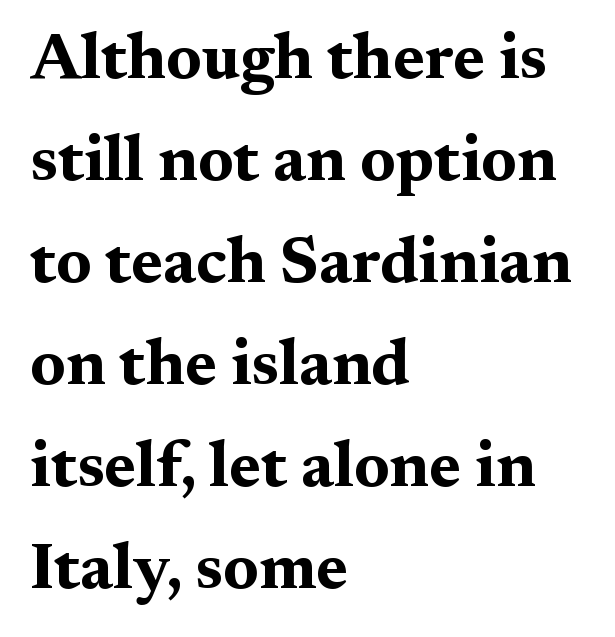
{"serif": "yes", "italic": "no", "bold": "yes", "weight": "bold", "width": "wide", "stroke_contrast": "medium", "x_height": "medium", "monospaced": "no", "underline": "no", "align": "left", "line_spacing": "normal", "line_spacing_ratio": 1.57, "letter_spacing": "normal", "letter_spacing_em": 0.0, "glyph_px": 65}
